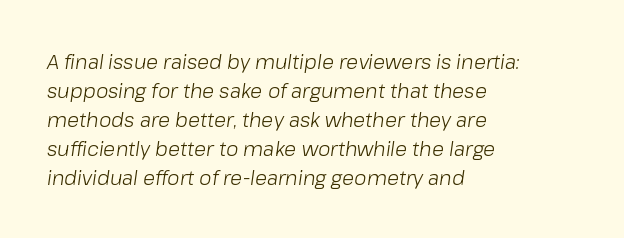
Q: Is the text bold? A: No.
Q: Is the text italic (slanted)? A: Yes, it leans right by about 8 degrees.
Q: Is the text underlined? A: No.
Q: How is the paragraph aligned? A: Left-aligned.
Q: Is the spacing between letters normal or unusually wide? A: Normal.
Q: Is the spacing between lines tight, normal or loose? A: Normal.
